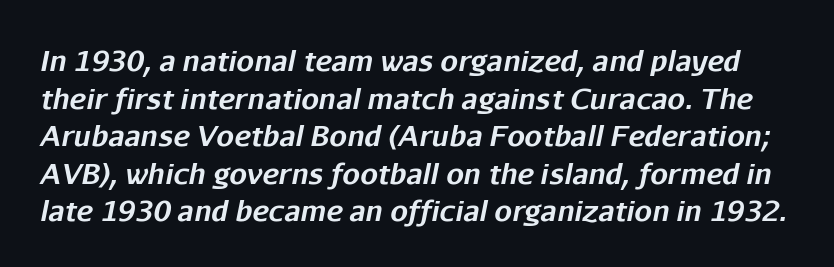
Leading: standard. Style check: oblique. This sample uses plain, unmodified letter spacing. The strip under each line holds only bare page. Notice how thick the strokes are: this is what a full bold looks like.
